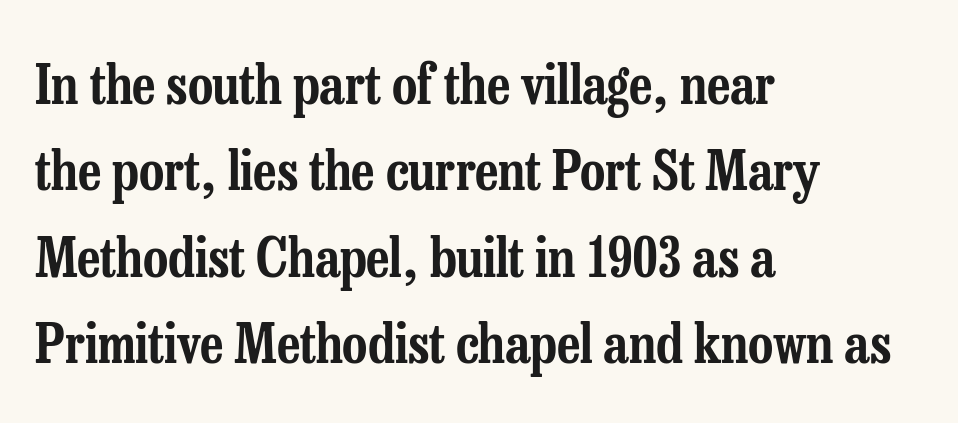
Q: Is the text italic (slanted)? A: No, it is upright.
Q: Is the typeface a serif or a sans-serif typeface? A: Serif.
Q: Is the text underlined? A: No.
Q: How is the paragraph aligned? A: Left-aligned.
Q: Is the spacing between letters normal or unusually wide? A: Normal.
Q: Is the spacing between lines tight, normal or loose? A: Normal.
Q: Width (condensed, normal, or wide)? A: Condensed.
Q: Stroke contrast? A: Low.
Q: x-height? A: Medium.
Q: Monospaced? A: No.
